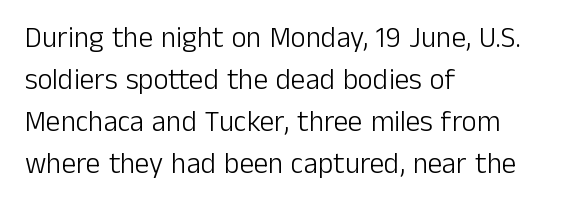
{"serif": "no", "italic": "no", "bold": "no", "weight": "light", "width": "normal", "stroke_contrast": "low", "x_height": "medium", "monospaced": "no", "underline": "no", "align": "left", "line_spacing": "normal", "line_spacing_ratio": 1.45, "letter_spacing": "normal", "letter_spacing_em": 0.0, "glyph_px": 29}
